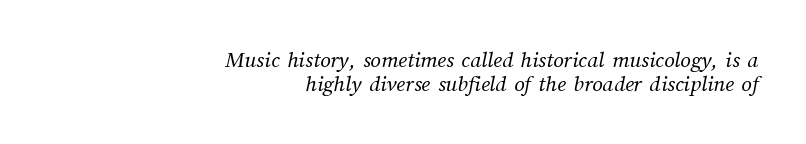
{"bold": "no", "underline": "no", "align": "right", "line_spacing": "tight", "line_spacing_ratio": 1.04, "letter_spacing": "normal", "letter_spacing_em": 0.0, "glyph_px": 23}
